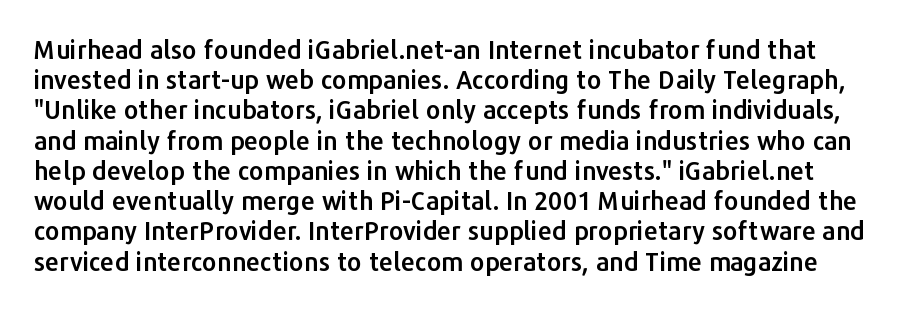
Q: Is the text italic (slanted)? A: No, it is upright.
Q: Is the text underlined? A: No.
Q: Is the spacing between letters normal or unusually wide? A: Normal.
